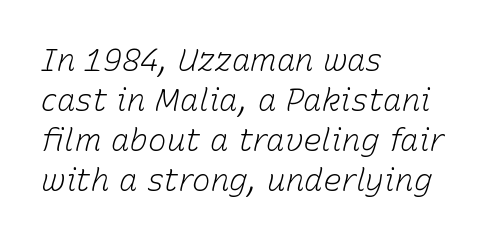
{"italic": "yes", "lean": "right", "slant_degrees": 15, "bold": "no", "weight": "light", "width": "normal", "stroke_contrast": "low", "x_height": "medium", "monospaced": "no", "underline": "no", "align": "left", "line_spacing": "normal", "line_spacing_ratio": 1.29, "letter_spacing": "normal", "letter_spacing_em": 0.0, "glyph_px": 31}
